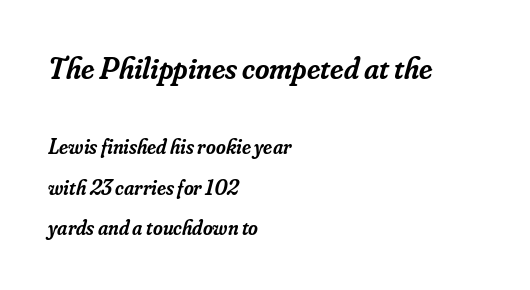
The image shows 31 px semibold serif type, italic (leaning right); set left-aligned, loose line spacing (1.94x), normal letter spacing, not underlined; the first (top) block is 1.48x larger; low stroke contrast and a small x-height.
